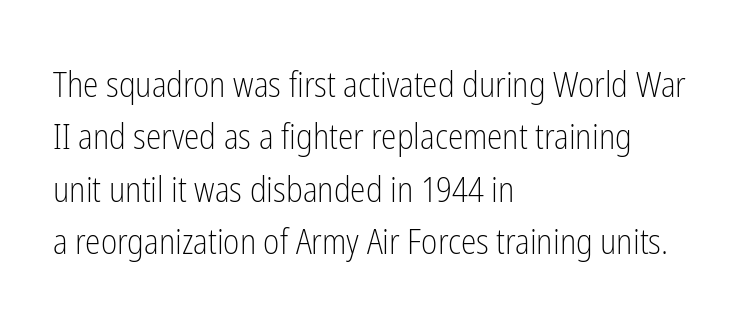
{"serif": "no", "italic": "no", "bold": "no", "weight": "light", "width": "condensed", "stroke_contrast": "low", "x_height": "medium", "monospaced": "no", "underline": "no", "align": "left", "line_spacing": "normal", "line_spacing_ratio": 1.5, "letter_spacing": "normal", "letter_spacing_em": 0.0, "glyph_px": 35}
